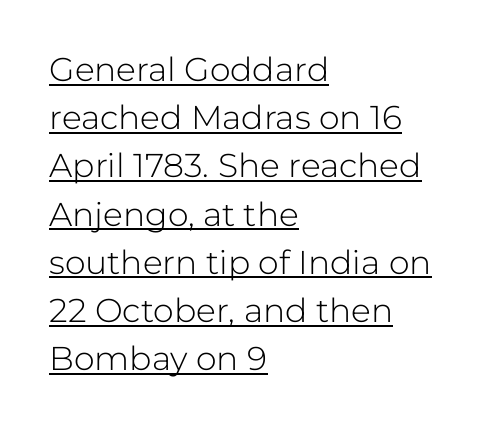
The image shows 33 px light sans-serif type, upright; set left-aligned, normal line spacing (1.46x), normal letter spacing, underlined; low stroke contrast and a medium x-height.
